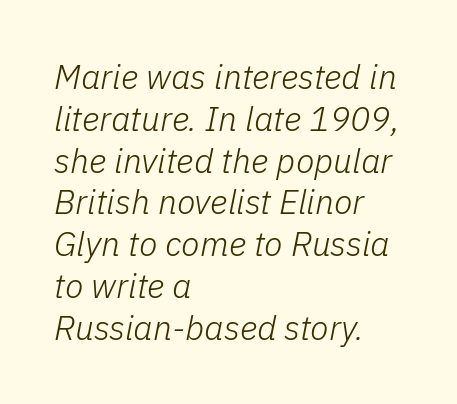
The image shows 34 px light type, italic (leaning right); set left-aligned, line spacing 1.23x, normal letter spacing, not underlined; low stroke contrast and a medium x-height.
